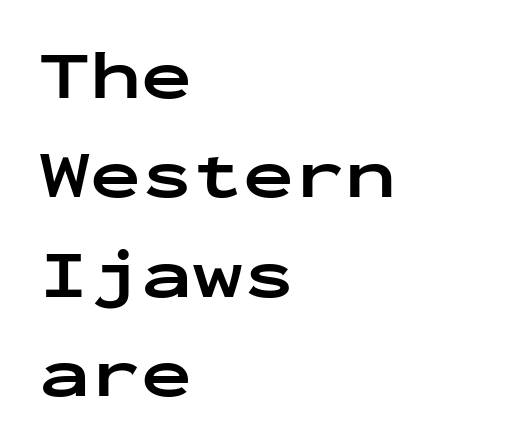
The image shows 68 px bold, wide sans-serif type, upright, monospaced; set left-aligned, normal line spacing (1.46x), normal letter spacing, not underlined; low stroke contrast and a medium x-height.
